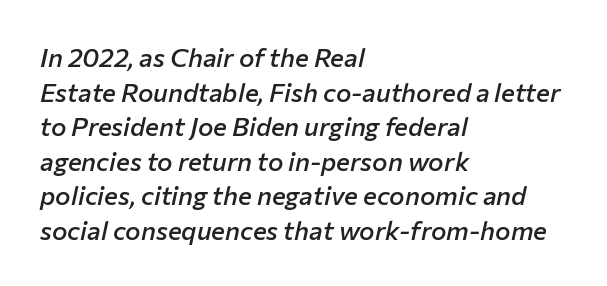
{"italic": "yes", "lean": "right", "slant_degrees": 12, "bold": "semi", "underline": "no", "align": "left", "line_spacing": "normal", "line_spacing_ratio": 1.33, "letter_spacing": "normal", "letter_spacing_em": 0.0, "glyph_px": 26}
